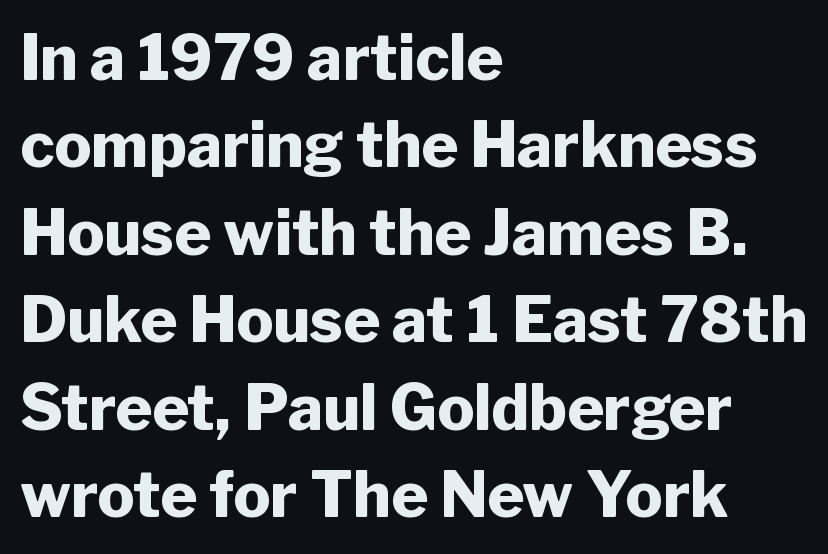
No feet cap the strokes, marking this as sans-serif type. The words here are not underlined. Ordinary non-slanted type is in use. Quick note: interline space is typical.
